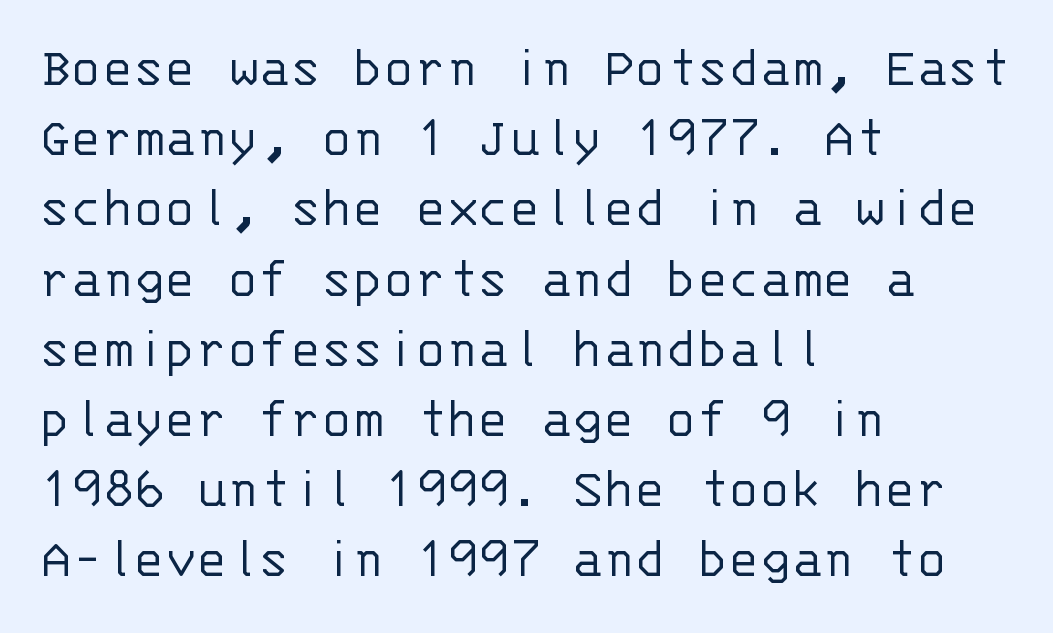
A student would call this left alignment; a typographer would say flush left, rag right. Short note: letters normally spaced. No heavy texture on the line: the type isn't bold. Nope, no serifs anywhere on these letters. Every character here occupies the same horizontal width, giving the sample a typewriter-like rhythm. Italic? Not at all — the glyphs are vertical.
